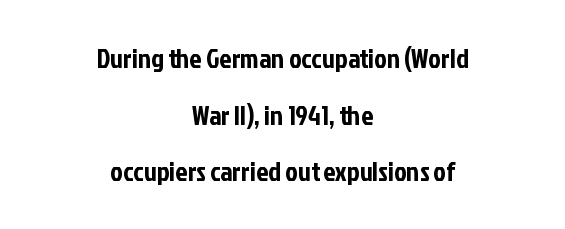
Casual observation: everything's sitting right in the middle. Compared with typical body copy, the letter spacing here is the same. No word sits above an underline. Ascenders rise straight up at ninety degrees.
